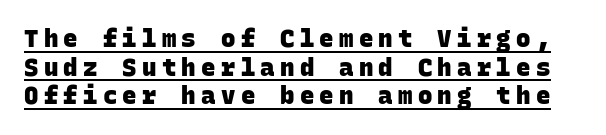
{"bold": "yes", "underline": "yes", "line_spacing_ratio": 1.19, "letter_spacing": "wide", "letter_spacing_em": 0.22, "glyph_px": 24}
